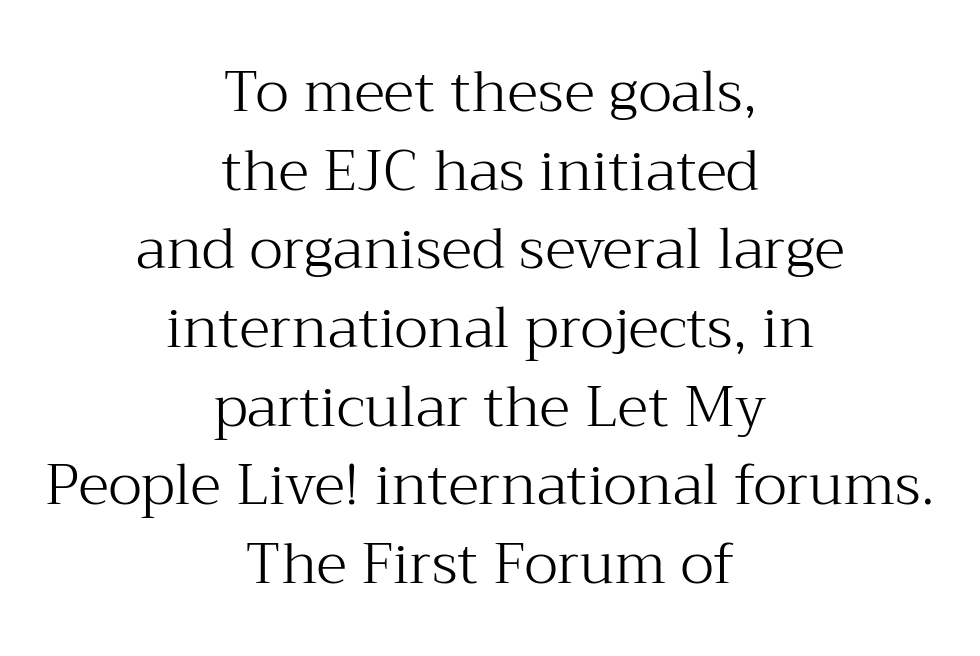
The area under the type is left untouched. The tracking reads as untouched default to a designer's eye. Italic? Not at all — the glyphs are vertical. Casual observation: everything's sitting right in the middle. Little horizontal feet cap the strokes, marking this as serif type.
